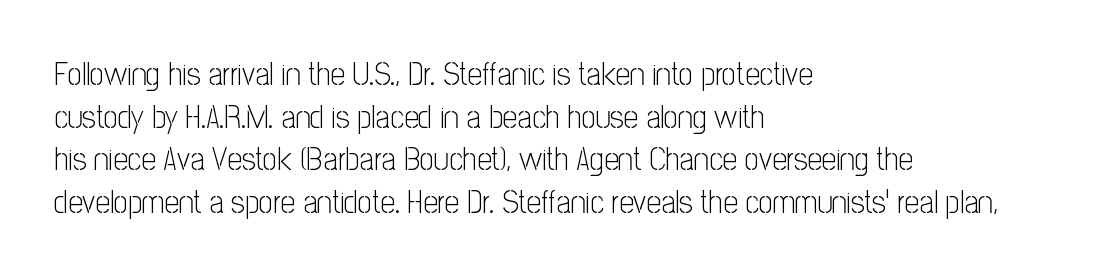
Alignment: flush left. The lines sit at an ordinary, default distance from one another. The passage shown has conventional tracking throughout. Examine the stroke ends and you'll find no serifs. Unmarked baselines from the first word to the last.
